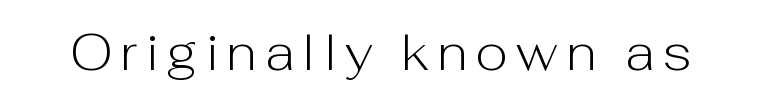
Q: Is the text bold? A: No.
Q: Is the text italic (slanted)? A: No, it is upright.
Q: Is the typeface a serif or a sans-serif typeface? A: Sans-serif.
Q: Is the text underlined? A: No.
Q: Width (condensed, normal, or wide)? A: Normal.
Q: Stroke contrast? A: Low.
Q: x-height? A: Medium.
Q: Monospaced? A: No.
